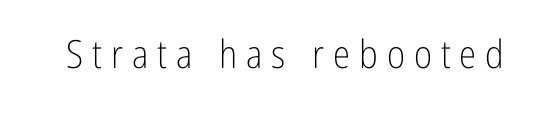
The image shows 39 px light, condensed sans-serif type, upright; set unusually wide letter spacing (+0.23 em), not underlined; low stroke contrast and a medium x-height.
